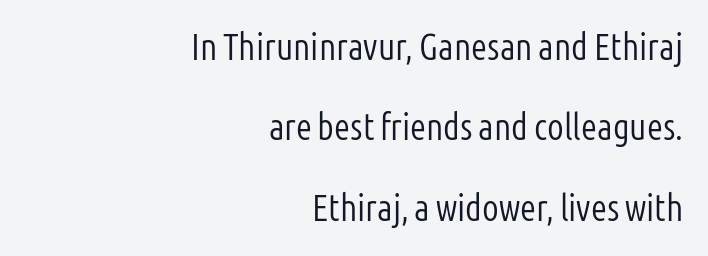
{"serif": "no", "italic": "no", "bold": "no", "weight": "light", "width": "condensed", "stroke_contrast": "low", "x_height": "medium", "monospaced": "no", "underline": "no", "align": "right", "line_spacing": "loose", "line_spacing_ratio": 2.17, "letter_spacing": "normal", "letter_spacing_em": 0.0, "glyph_px": 37}
